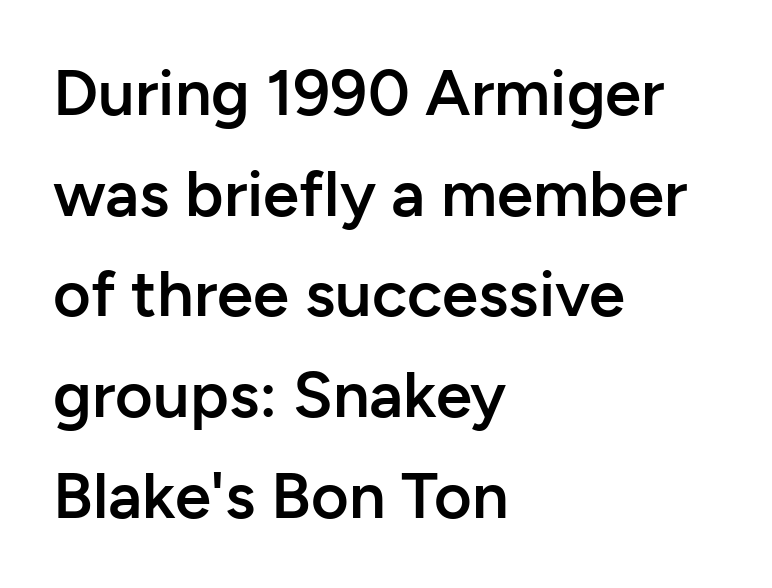
The image shows 65 px semibold sans-serif type, upright; set left-aligned, normal line spacing (1.55x), normal letter spacing, not underlined; low stroke contrast and a medium x-height.
